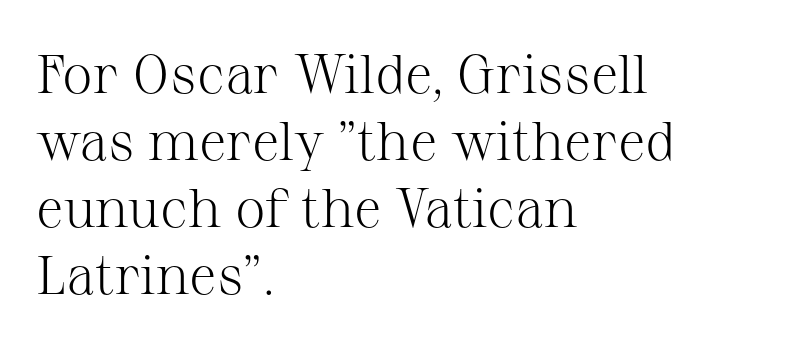
The letters stand upright; this is a roman face. The compositor pushed each line to the left boundary. No heavy texture on the line: the type isn't bold. The font family rendered here belongs to the serif group. Here the designer chose a conventional face with non-uniform glyph widths.
